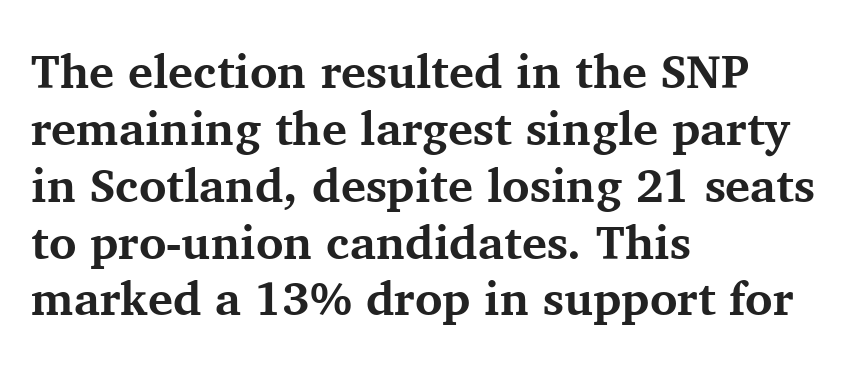
{"serif": "yes", "italic": "no", "bold": "yes", "weight": "bold", "width": "normal", "stroke_contrast": "medium", "x_height": "medium", "monospaced": "no", "underline": "no", "align": "left", "line_spacing_ratio": 1.21, "letter_spacing": "normal", "letter_spacing_em": 0.0, "glyph_px": 47}
